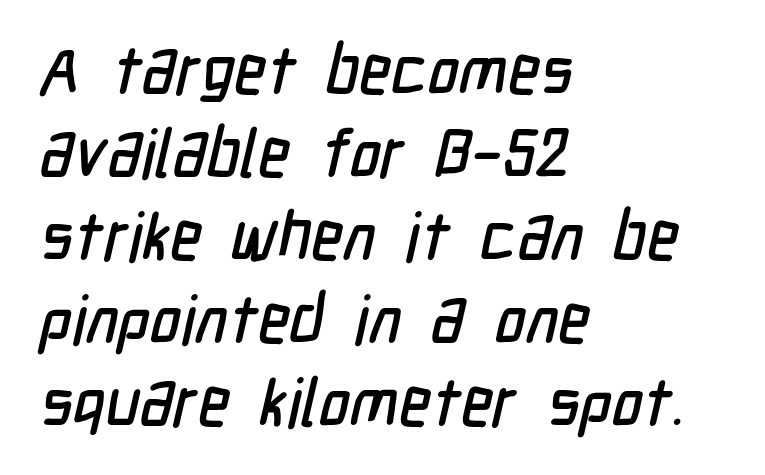
The image shows 67 px condensed sans-serif type; set left-aligned, line spacing 1.24x, normal letter spacing, not underlined; low stroke contrast and a medium x-height.
